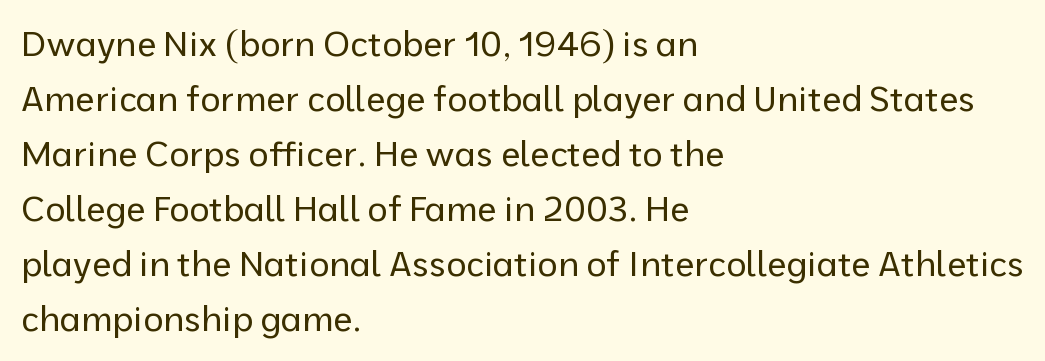
Is this a fixed-width face? No — the glyphs have proportional, varying widths. The ragged edge is on the right, which tells us the setting is flush left. This reads as an unemphasized weight, regular at the heaviest. The typeface chosen for these lines omits serifs.
